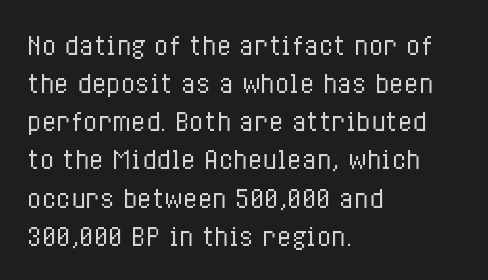
The image shows 24 px text type, upright; set left-aligned, normal line spacing (1.59x), normal letter spacing, not underlined.
